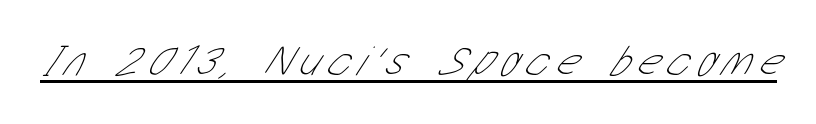
{"serif": "no", "bold": "no", "weight": "thin", "width": "condensed", "stroke_contrast": "low", "x_height": "medium", "monospaced": "no", "underline": "yes", "glyph_px": 43}
